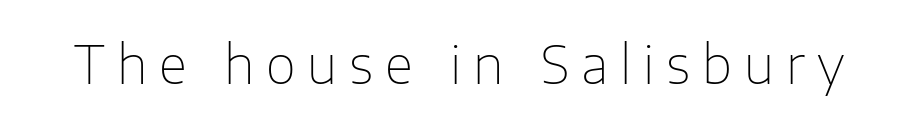
Note the varied advance widths — an 'i' is clearly narrower than an 'm'. The gap between lines stays unmarked. The face used here is rendered with a markedly widened letterfit. No extra ink here — the face is not bold.
